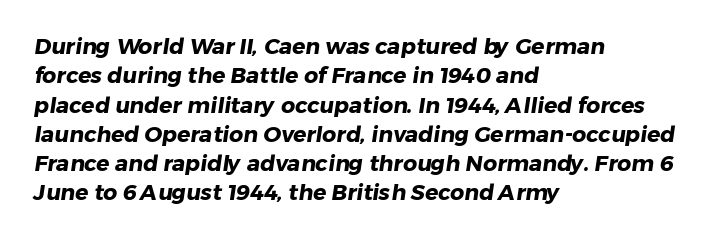
Regarding leading, the lines here are spaced in the standard way. One-word summary of the alignment: left. Honestly, the letter spacing is just normal — you wouldn't notice it. Clear beneath every line of the passage.
